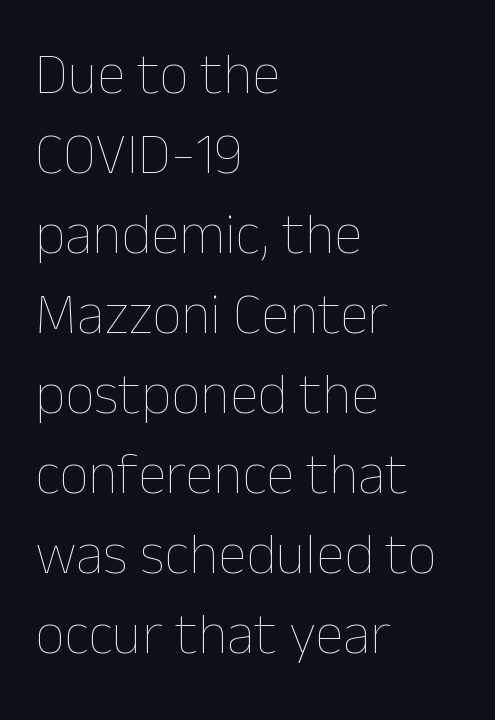
{"italic": "no", "bold": "no", "weight": "thin", "width": "normal", "stroke_contrast": "low", "x_height": "medium", "monospaced": "no", "underline": "no", "align": "left", "line_spacing": "normal", "line_spacing_ratio": 1.38, "letter_spacing": "normal", "letter_spacing_em": 0.0, "glyph_px": 58}
